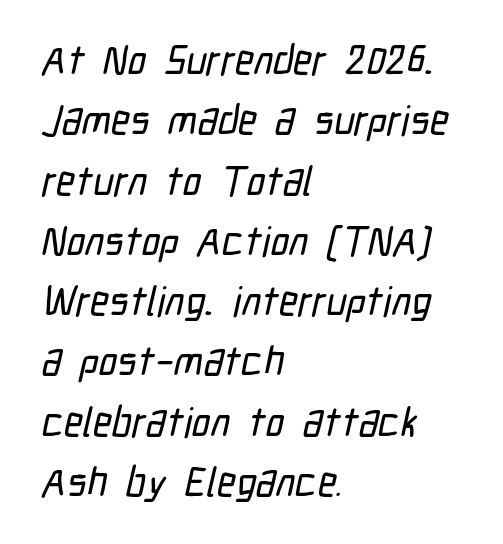
{"serif": "no", "width": "condensed", "stroke_contrast": "low", "x_height": "medium", "monospaced": "no", "underline": "no", "align": "left", "line_spacing": "normal", "line_spacing_ratio": 1.47, "letter_spacing": "normal", "letter_spacing_em": 0.0, "glyph_px": 41}
